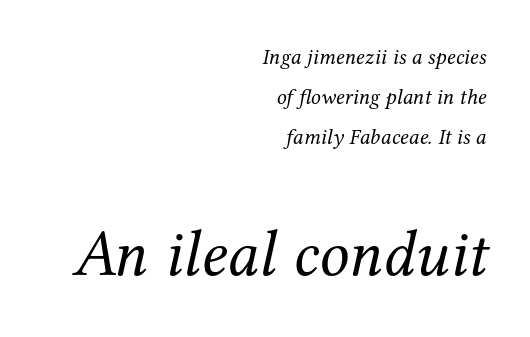
{"serif": "yes", "italic": "yes", "lean": "right", "slant_degrees": 12, "bold": "no", "weight": "regular", "width": "normal", "stroke_contrast": "medium", "x_height": "medium", "monospaced": "no", "underline": "no", "align": "right", "line_spacing_ratio": 1.81, "letter_spacing": "normal", "letter_spacing_em": 0.0, "larger_block": "second", "size_ratio": 3.0, "glyph_px": 66}
